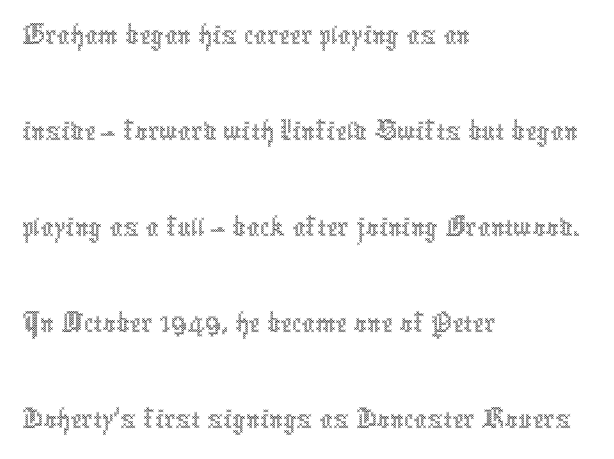
{"italic": "no", "bold": "no", "weight": "thin", "width": "condensed", "x_height": "medium", "monospaced": "no", "underline": "no", "align": "left", "line_spacing": "normal", "line_spacing_ratio": 1.5, "letter_spacing": "normal", "letter_spacing_em": 0.0, "glyph_px": 64}
